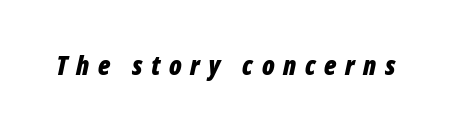
When letters slant like this, we call the style italic. Unmarked baselines from the first word to the last. Weight check: bold — yes, fully. Substantial extra tracking has been applied to these lines.
